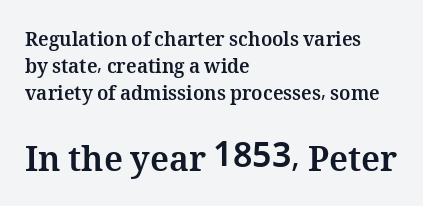
{"italic": "no", "bold": "yes", "weight": "bold", "width": "normal", "stroke_contrast": "medium", "x_height": "medium", "monospaced": "no", "underline": "no", "align": "left", "line_spacing": "normal", "line_spacing_ratio": 1.43, "letter_spacing": "normal", "letter_spacing_em": 0.0, "larger_block": "second", "size_ratio": 1.79, "glyph_px": 34}
